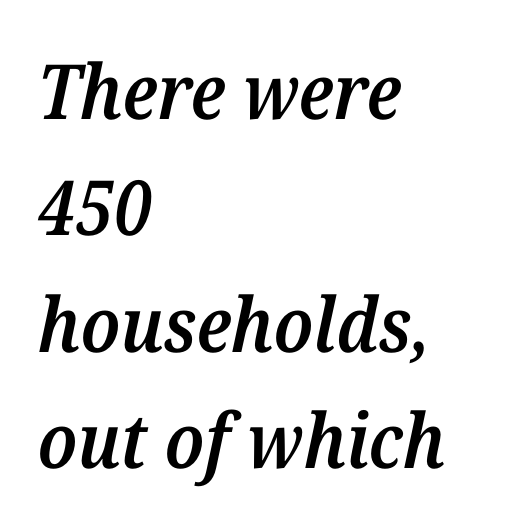
{"serif": "yes", "italic": "yes", "lean": "right", "slant_degrees": 12, "bold": "semi", "weight": "semibold", "width": "normal", "stroke_contrast": "medium", "x_height": "medium", "monospaced": "no", "underline": "no", "align": "left", "line_spacing": "normal", "line_spacing_ratio": 1.53, "letter_spacing": "normal", "letter_spacing_em": 0.0, "glyph_px": 76}
